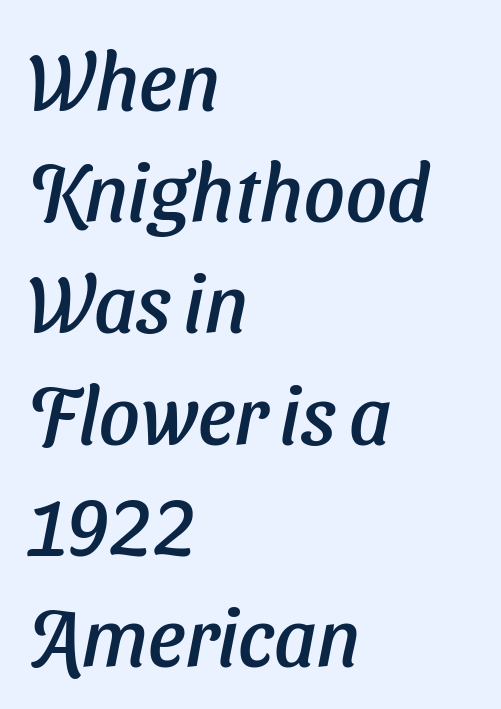
The image shows 80 px text type, italic (leaning right); set left-aligned, normal line spacing (1.39x), normal letter spacing, not underlined; low stroke contrast and a medium x-height.
